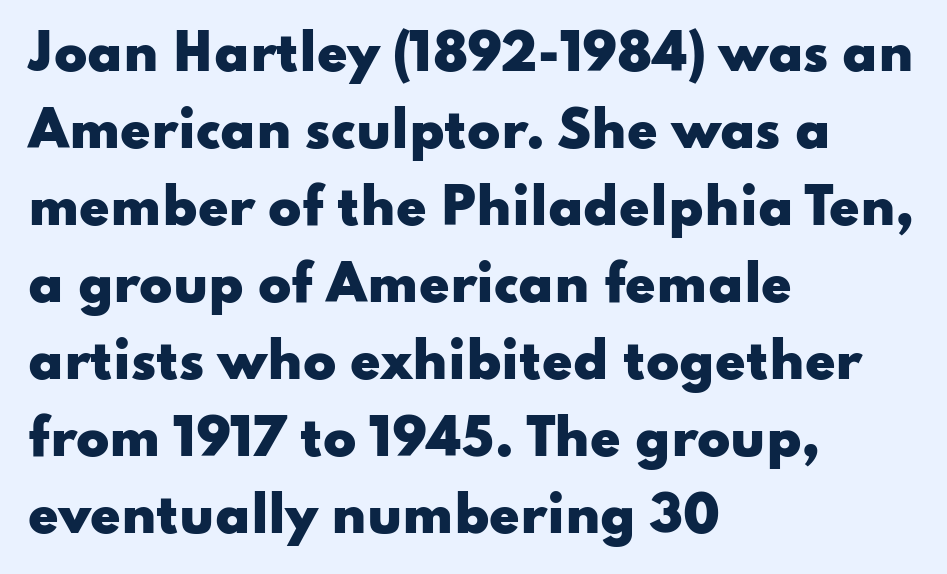
Q: Is the text bold? A: Yes.
Q: Is the text italic (slanted)? A: No, it is upright.
Q: Is the typeface a serif or a sans-serif typeface? A: Sans-serif.
Q: Is the text underlined? A: No.
Q: How is the paragraph aligned? A: Left-aligned.
Q: Is the spacing between letters normal or unusually wide? A: Normal.
Q: Is the spacing between lines tight, normal or loose? A: Normal.
Q: Width (condensed, normal, or wide)? A: Wide.
Q: Stroke contrast? A: Low.
Q: x-height? A: Small.
Q: Monospaced? A: No.
